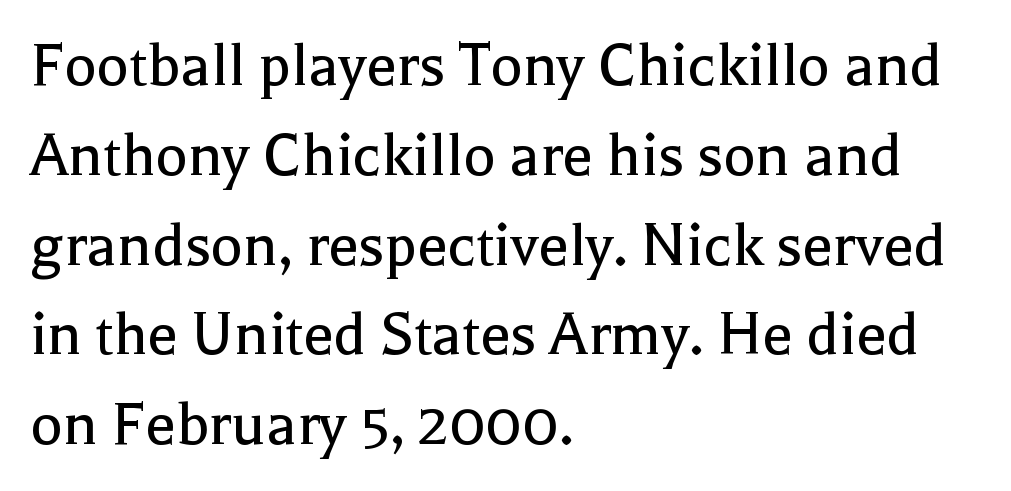
{"serif": "yes", "italic": "no", "bold": "no", "weight": "regular", "width": "normal", "x_height": "medium", "monospaced": "no", "underline": "no", "align": "left", "line_spacing": "normal", "line_spacing_ratio": 1.32, "letter_spacing": "normal", "letter_spacing_em": 0.0, "glyph_px": 68}
